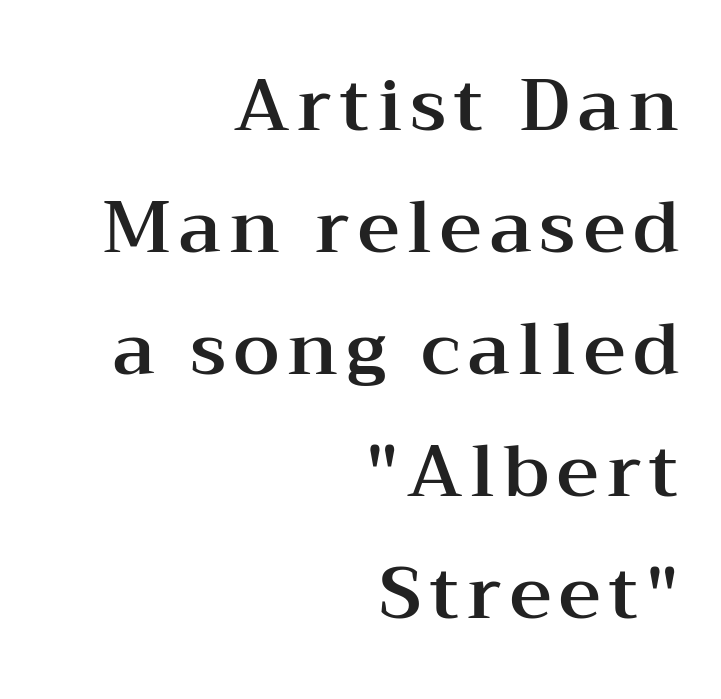
Q: Is the text italic (slanted)? A: No, it is upright.
Q: Is the typeface a serif or a sans-serif typeface? A: Serif.
Q: Is the text underlined? A: No.
Q: How is the paragraph aligned? A: Right-aligned.
Q: Is the spacing between lines tight, normal or loose? A: Normal.
Q: Width (condensed, normal, or wide)? A: Wide.
Q: Stroke contrast? A: Medium.
Q: x-height? A: Medium.
Q: Monospaced? A: No.
